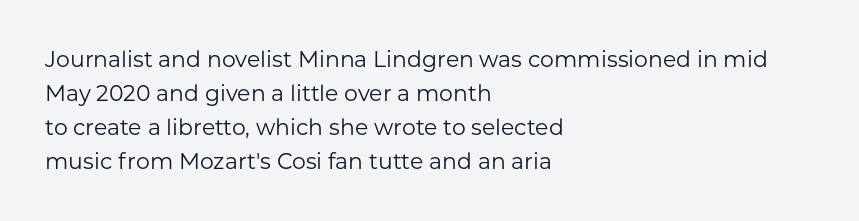
The image shows 22 px text type, upright; set left-aligned, normal line spacing (1.55x), normal letter spacing, not underlined.
